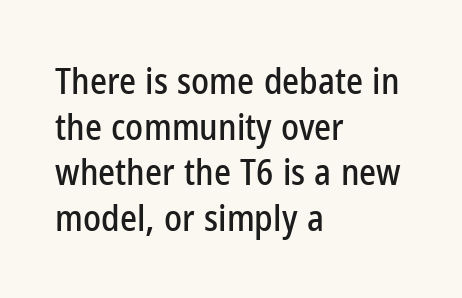
Interline gaps are of average width in this sample. Italic: no, the glyphs are upright roman. You could not count columns in this text — the font is proportionally spaced. Typographically, this falls in the sans-serif category. Each word holds together tightly as a unit, with standard inter-letter gaps. Left-aligned paragraph, ragged on the right.
